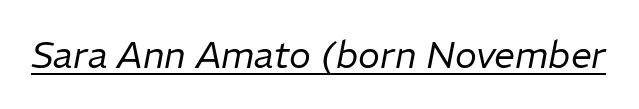
{"italic": "yes", "lean": "right", "slant_degrees": 11, "bold": "no", "weight": "regular", "width": "normal", "stroke_contrast": "low", "x_height": "medium", "monospaced": "no", "underline": "yes", "letter_spacing": "normal", "letter_spacing_em": 0.0, "glyph_px": 37}
